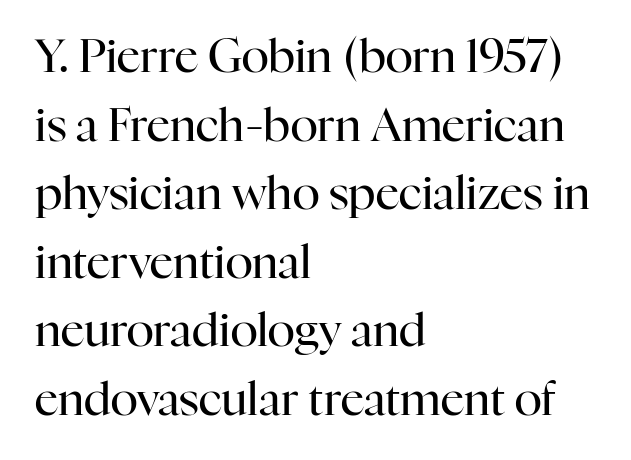
You could not count columns in this text — the font is proportionally spaced. You can tell it's not italic because the verticals are truly vertical. Words float on clear page, feet unadorned. Tracking here is standard; glyphs follow each other at the usual distance.
